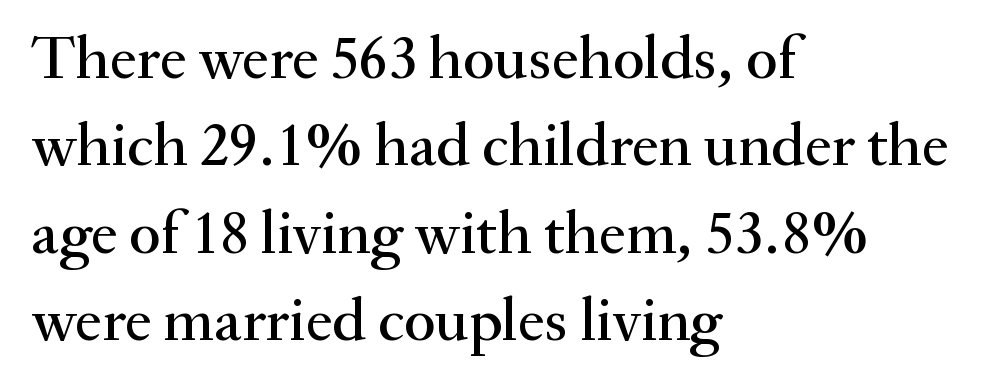
The image shows 62 px serif type, upright; set left-aligned, normal line spacing (1.41x), normal letter spacing, not underlined; medium stroke contrast and a small x-height.
